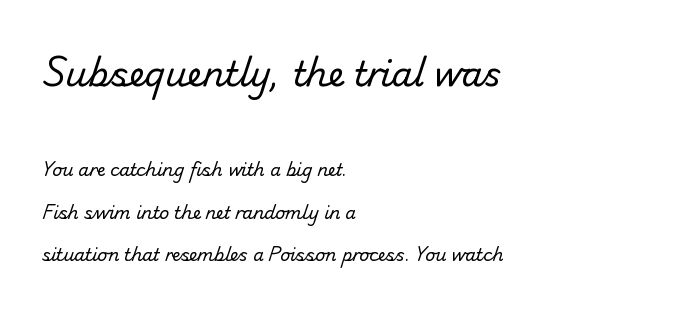
Q: Is the text bold? A: No.
Q: Is the typeface a serif or a sans-serif typeface? A: Sans-serif.
Q: Is the text underlined? A: No.
Q: How is the paragraph aligned? A: Left-aligned.
Q: Is the spacing between letters normal or unusually wide? A: Normal.
Q: Is the spacing between lines tight, normal or loose? A: Loose.
Q: Which block of text is set in a larger size, the first (top) or the second (bottom)? A: The first (top) one.
Q: Width (condensed, normal, or wide)? A: Normal.
Q: Stroke contrast? A: Low.
Q: x-height? A: Small.
Q: Monospaced? A: No.
